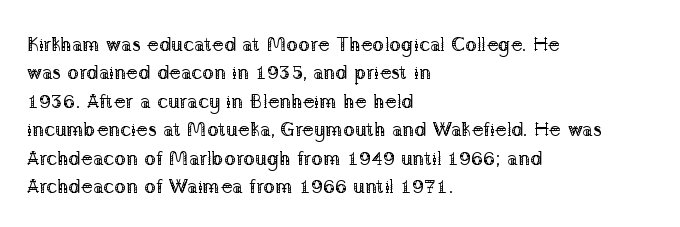
Q: Is the text bold? A: No.
Q: Is the text italic (slanted)? A: No, it is upright.
Q: Is the text underlined? A: No.
Q: How is the paragraph aligned? A: Left-aligned.
Q: Is the spacing between letters normal or unusually wide? A: Normal.
Q: Is the spacing between lines tight, normal or loose? A: Normal.
